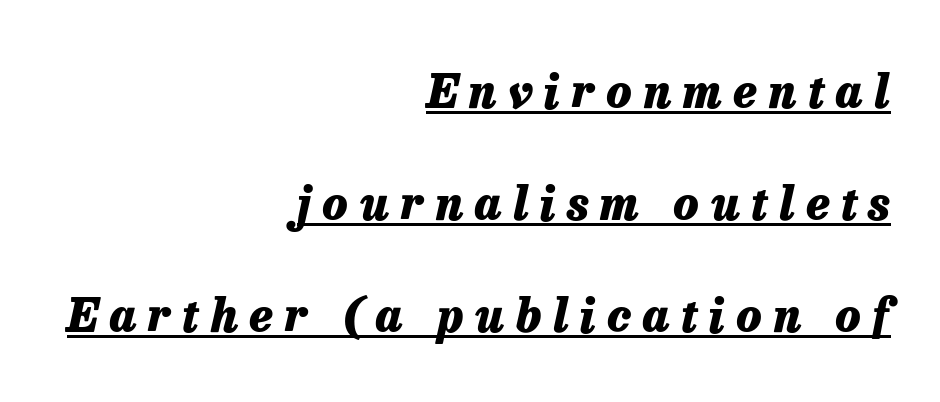
Q: Is the text bold? A: Yes.
Q: Is the text italic (slanted)? A: Yes, it leans right by about 13 degrees.
Q: Is the text underlined? A: Yes.
Q: How is the paragraph aligned? A: Right-aligned.
Q: Is the spacing between letters normal or unusually wide? A: Unusually wide.
Q: Is the spacing between lines tight, normal or loose? A: Loose.
Q: Width (condensed, normal, or wide)? A: Normal.
Q: Stroke contrast? A: Low.
Q: x-height? A: Medium.
Q: Monospaced? A: No.
